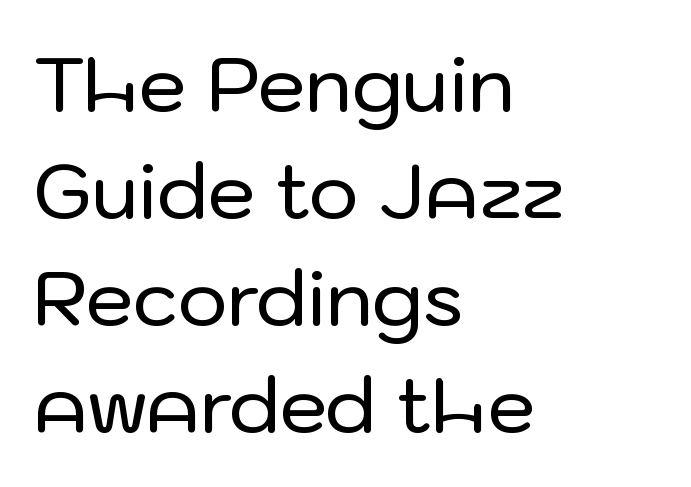
The zone under the glyphs is completely vacant. Does the copy run flush right? No — it runs flush left. Nothing sits at the stroke ends, so this counts as sans-serif. The rendering uses a moderate line-height, typical for paragraphs. This is roman type, the default non-slanted kind. There is no visible air inserted between adjacent glyphs.
